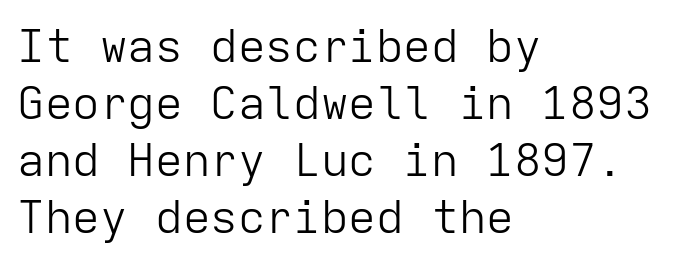
Q: Is the text bold? A: No.
Q: Is the text italic (slanted)? A: No, it is upright.
Q: Is the typeface a serif or a sans-serif typeface? A: Sans-serif.
Q: Is the text underlined? A: No.
Q: How is the paragraph aligned? A: Left-aligned.
Q: Is the spacing between letters normal or unusually wide? A: Normal.
Q: Width (condensed, normal, or wide)? A: Normal.
Q: Stroke contrast? A: Low.
Q: x-height? A: Medium.
Q: Monospaced? A: Yes.
